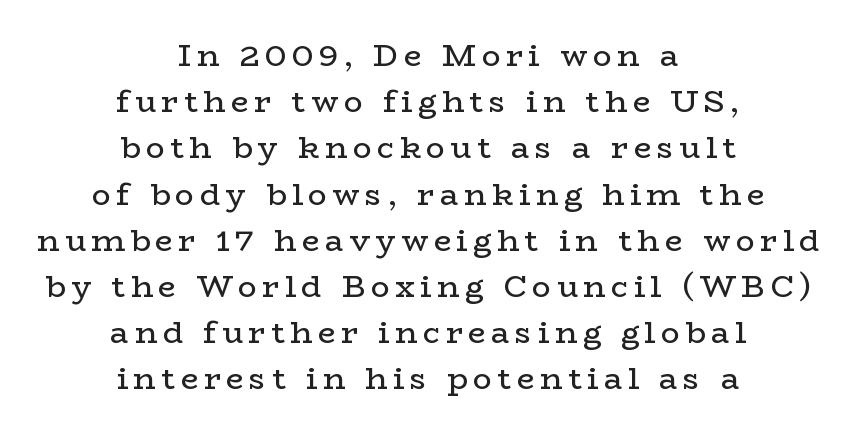
Q: Is the text bold? A: No.
Q: Is the text italic (slanted)? A: No, it is upright.
Q: Is the typeface a serif or a sans-serif typeface? A: Serif.
Q: Is the text underlined? A: No.
Q: How is the paragraph aligned? A: Centered.
Q: Is the spacing between lines tight, normal or loose? A: Normal.
Q: Width (condensed, normal, or wide)? A: Wide.
Q: Stroke contrast? A: Low.
Q: x-height? A: Medium.
Q: Monospaced? A: No.
